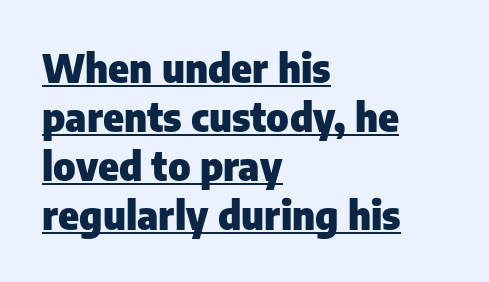
{"serif": "no", "italic": "no", "bold": "yes", "weight": "heavy", "width": "normal", "stroke_contrast": "low", "x_height": "medium", "monospaced": "no", "underline": "yes", "align": "left", "line_spacing": "normal", "line_spacing_ratio": 1.26, "letter_spacing": "normal", "letter_spacing_em": 0.0, "glyph_px": 39}
